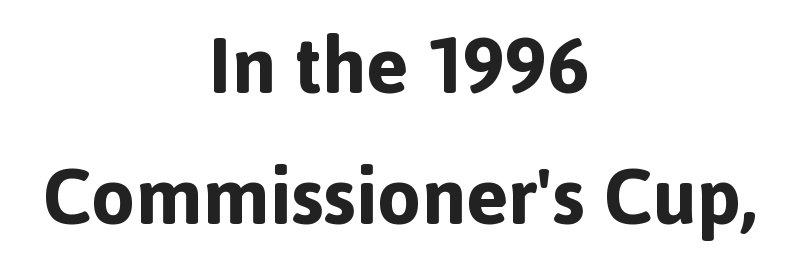
The image shows 79 px bold sans-serif type, upright; set centered, normal line spacing (1.66x), normal letter spacing, not underlined; a medium x-height.
